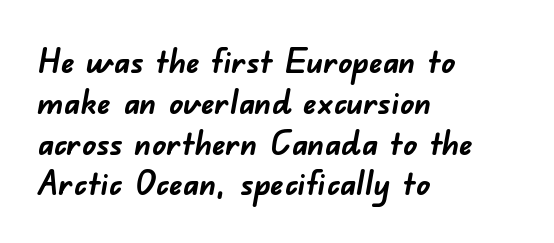
The space directly below the letters is spotless. Note the varied advance widths — an 'i' is clearly narrower than an 'm'. The strokes are fattened all the way to bold. Is the letter spacing exaggerated? No — it looks like the ordinary default. Serifs: no, the terminals of the letterforms are clean.
